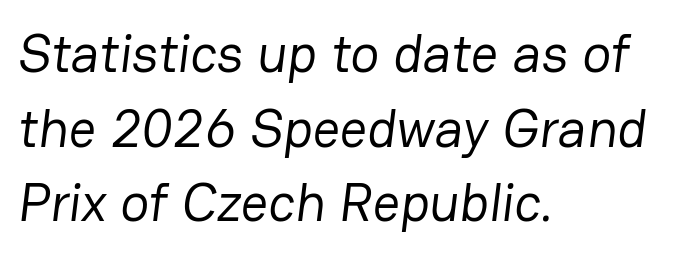
The image shows 54 px regular-weight sans-serif type; set left-aligned, normal line spacing (1.38x), normal letter spacing, not underlined; low stroke contrast and a medium x-height.
